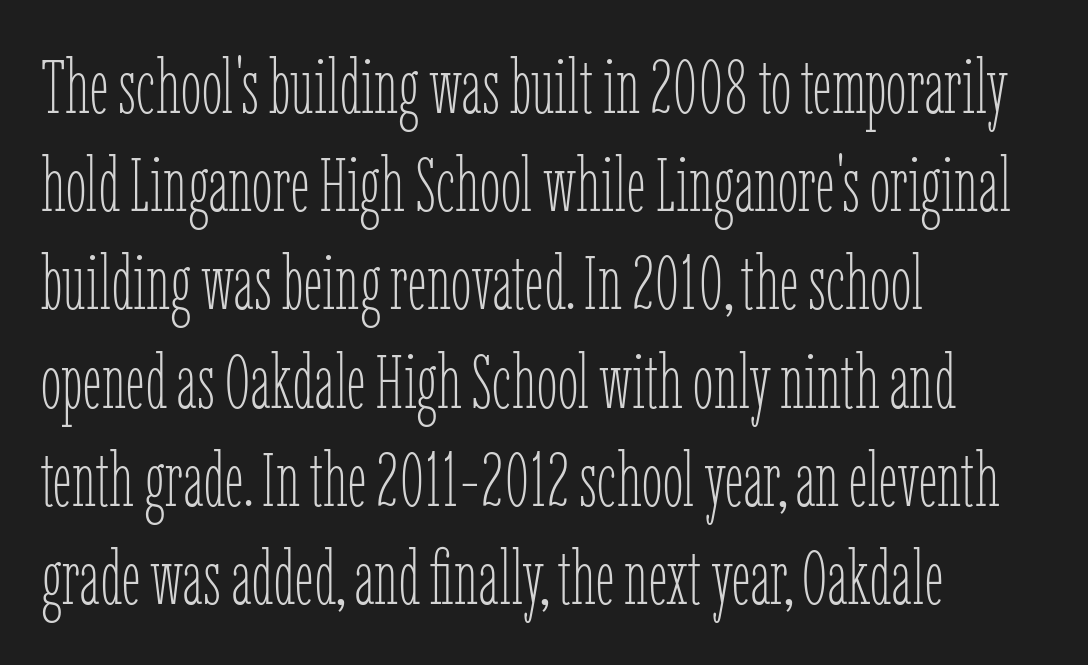
{"italic": "no", "bold": "no", "weight": "thin", "width": "condensed", "stroke_contrast": "low", "x_height": "medium", "monospaced": "no", "underline": "no", "align": "left", "line_spacing": "normal", "line_spacing_ratio": 1.31, "letter_spacing": "normal", "letter_spacing_em": 0.0, "glyph_px": 75}
